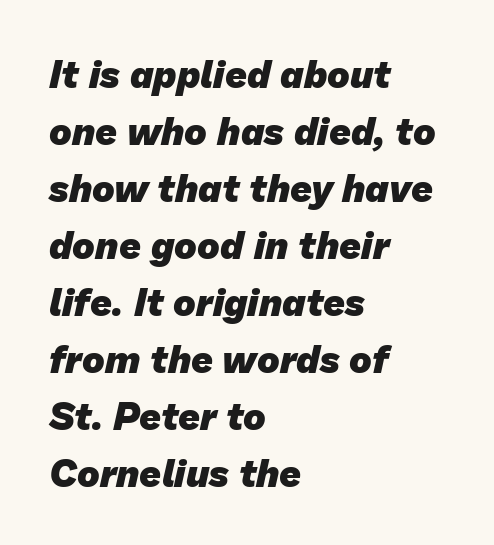
Stroke terminals: plain, sans-serif. The passage shown is typed in a proportional face where columns would drift. Each glyph is drawn with heavy, bold strokes. Notice how descenders clear the ascenders below comfortably — that's standard leading. No word sits above an underline. Short note: letters normally spaced.
